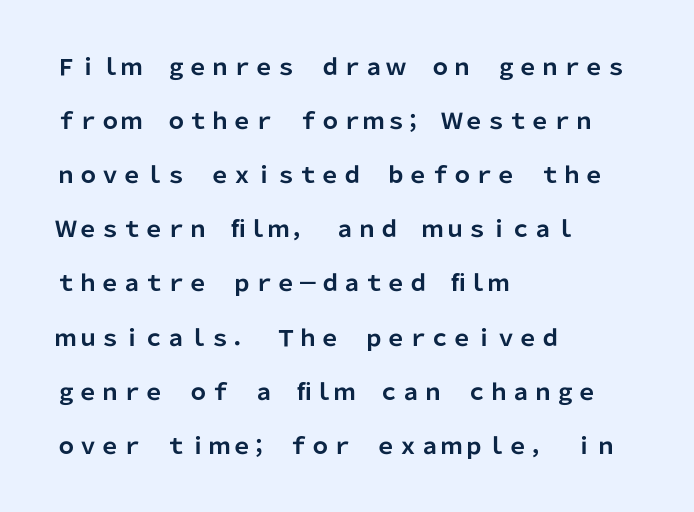
{"italic": "no", "bold": "yes", "underline": "no", "align": "left", "line_spacing": "loose", "line_spacing_ratio": 2.46, "letter_spacing": "normal", "letter_spacing_em": 0.0, "glyph_px": 22}
